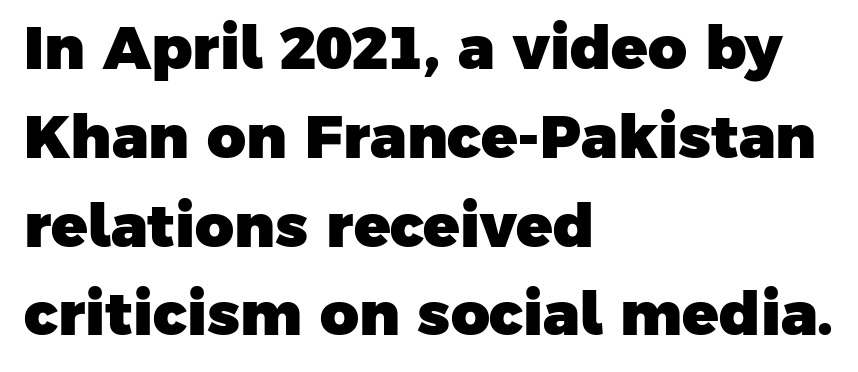
Q: Is the text bold? A: Yes.
Q: Is the typeface a serif or a sans-serif typeface? A: Sans-serif.
Q: Is the text underlined? A: No.
Q: How is the paragraph aligned? A: Left-aligned.
Q: Is the spacing between letters normal or unusually wide? A: Normal.
Q: Is the spacing between lines tight, normal or loose? A: Normal.
Q: Width (condensed, normal, or wide)? A: Normal.
Q: Stroke contrast? A: Low.
Q: x-height? A: Medium.
Q: Monospaced? A: No.
